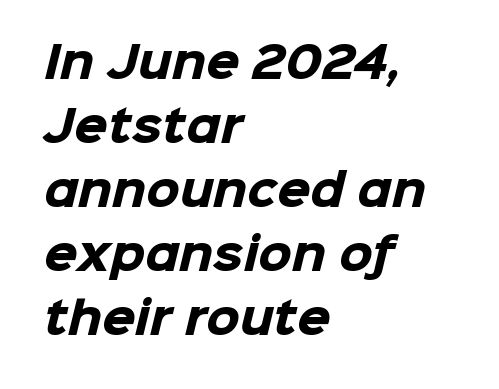
Q: Is the text bold? A: Yes.
Q: Is the typeface a serif or a sans-serif typeface? A: Sans-serif.
Q: Is the text underlined? A: No.
Q: How is the paragraph aligned? A: Left-aligned.
Q: Is the spacing between letters normal or unusually wide? A: Normal.
Q: Is the spacing between lines tight, normal or loose? A: Normal.
Q: Width (condensed, normal, or wide)? A: Normal.
Q: Stroke contrast? A: Low.
Q: x-height? A: Medium.
Q: Monospaced? A: No.
